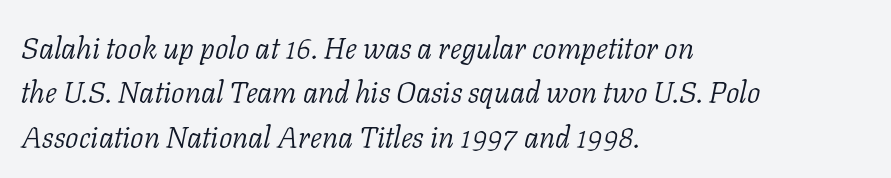
{"serif": "yes", "italic": "yes", "lean": "right", "slant_degrees": 11, "bold": "no", "weight": "light", "width": "normal", "stroke_contrast": "low", "x_height": "medium", "monospaced": "no", "underline": "no", "align": "left", "line_spacing": "normal", "line_spacing_ratio": 1.48, "letter_spacing": "normal", "letter_spacing_em": 0.0, "glyph_px": 30}
